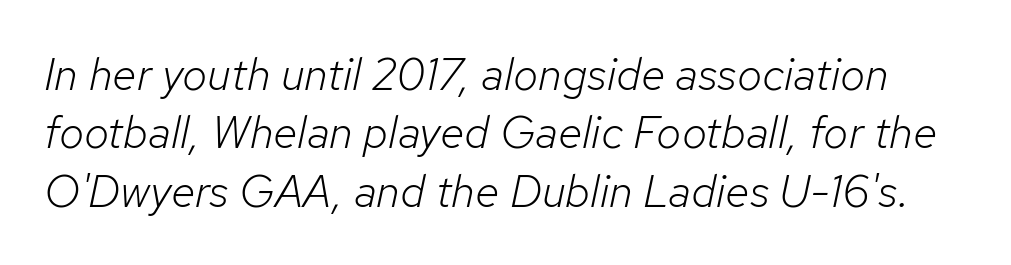
This block has exactly the height ordinary leading produces. Spacing verdict: proportional, widths tailored to each character. The letterforms sit at book weight or below. Tracking value appears to be zero — textbook default spacing. The text carries the slant typical of an italic or oblique font.
